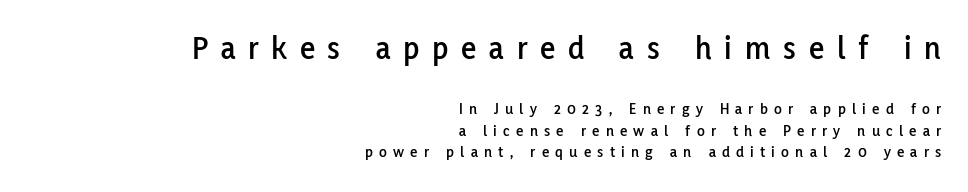
The image shows 33 px sans-serif type, upright; set right-aligned, normal line spacing (1.35x), unusually wide letter spacing (+0.39 em), not underlined; the first (top) block is 2.06x larger; low stroke contrast and a medium x-height.
